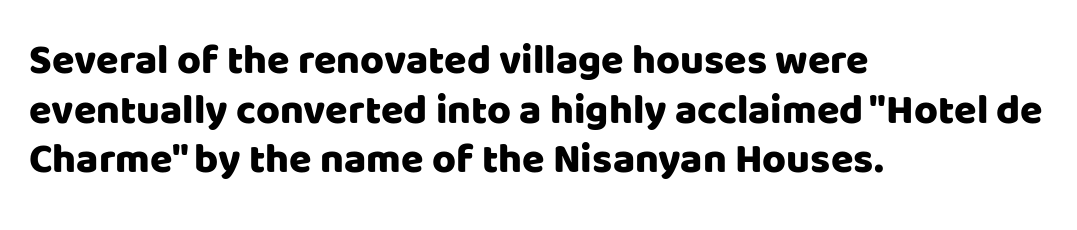
{"serif": "no", "italic": "no", "width": "normal", "stroke_contrast": "low", "x_height": "large", "monospaced": "no", "underline": "no", "align": "left", "line_spacing_ratio": 1.21, "letter_spacing": "normal", "letter_spacing_em": 0.0, "glyph_px": 41}
